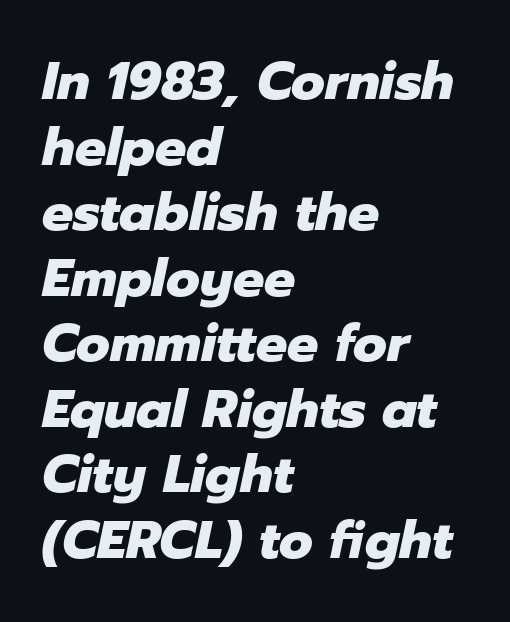
Q: Is the text bold? A: Yes.
Q: Is the text italic (slanted)? A: Yes, it leans right by about 12 degrees.
Q: Is the text underlined? A: No.
Q: How is the paragraph aligned? A: Left-aligned.
Q: Is the spacing between letters normal or unusually wide? A: Normal.
Q: Is the spacing between lines tight, normal or loose? A: Normal.
Q: Width (condensed, normal, or wide)? A: Normal.
Q: Stroke contrast? A: Low.
Q: x-height? A: Medium.
Q: Monospaced? A: No.
